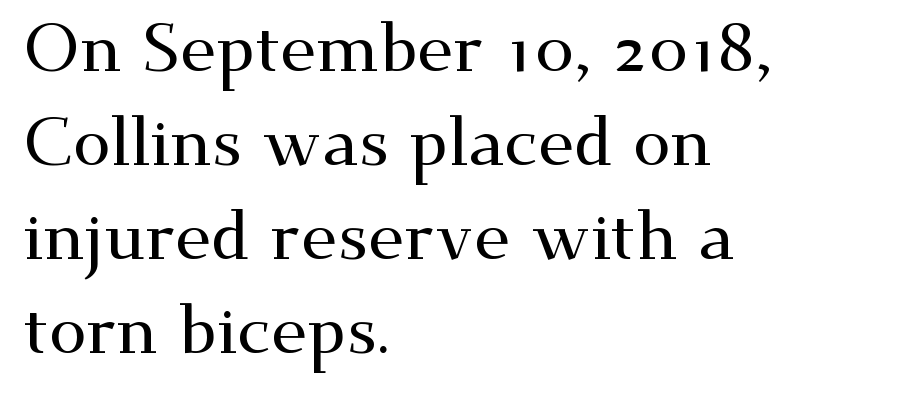
The image shows 68 px wide serif type, upright; set left-aligned, normal line spacing (1.38x), normal letter spacing, not underlined; medium stroke contrast and a small x-height.
